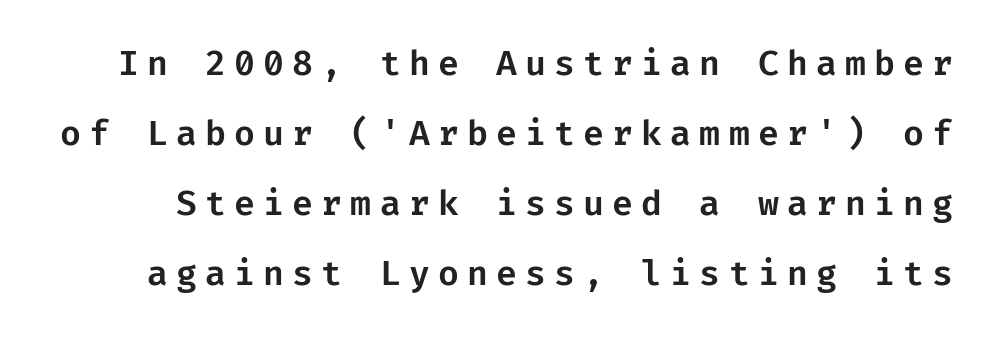
These lines have a slow, spaced-out rhythm from letter to letter. What kind of face is this? One without serifs — a sans. Underlining? Definitely not there. Unlike italic type, these characters show no tilt at all. Vertically, the passage feels expansive, rows floating well apart.
